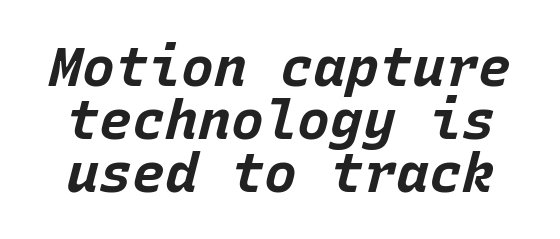
Monospaced: the letters line up in strict vertical columns. Does extra space separate the letters? No, they use regular spacing. Underline: absent. Heft: maximum for text — a bold. Summary of vertical rhythm: compact, with narrow interline spacing.
